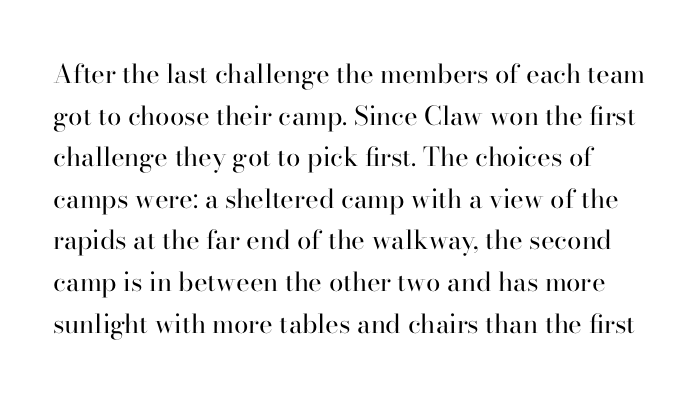
Q: Is the text bold? A: No.
Q: Is the text italic (slanted)? A: No, it is upright.
Q: Is the text underlined? A: No.
Q: Is the spacing between letters normal or unusually wide? A: Normal.
Q: Is the spacing between lines tight, normal or loose? A: Normal.
